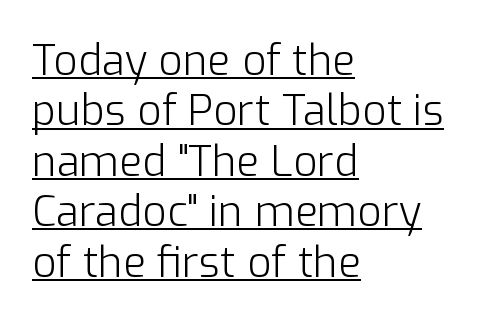
The ragged edge is on the right, which tells us the setting is flush left. Do the characters align in a grid? No, the font is proportional. Upright lettering throughout. The typesetting does not lean heavy: it is not bold. Are there feet on the stems? There aren't — it's a sans.
